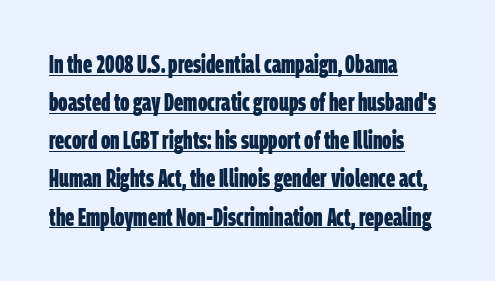
The image shows 24 px bold type; set left-aligned, normal line spacing (1.59x), normal letter spacing, underlined.
